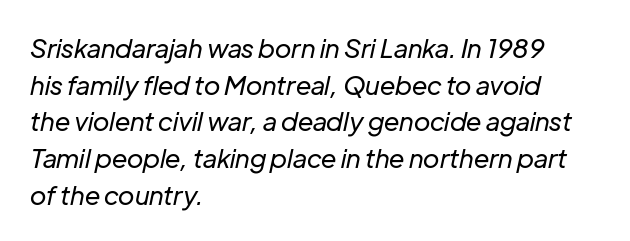
{"italic": "yes", "lean": "right", "slant_degrees": 12, "bold": "no", "underline": "no", "align": "left", "line_spacing": "normal", "line_spacing_ratio": 1.41, "letter_spacing": "normal", "letter_spacing_em": 0.0, "glyph_px": 26}
